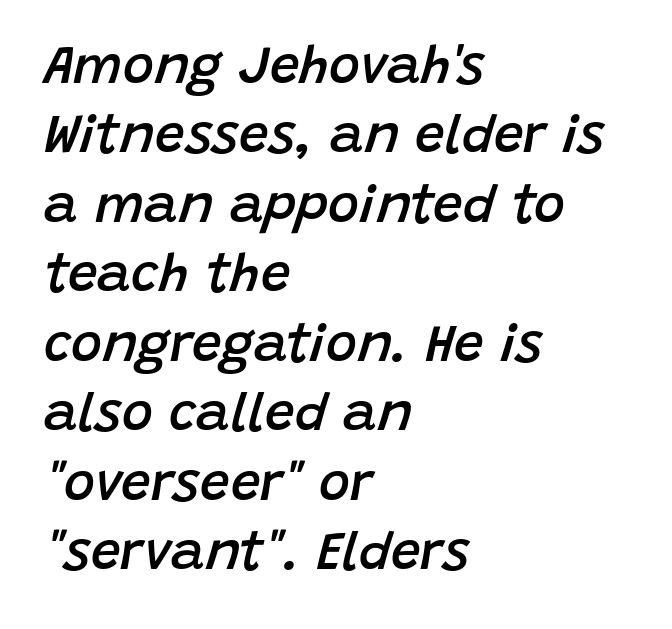
The passage shown has conventional tracking throughout. Line beginnings align vertically; line endings do not. The letters advance in unequal steps, a hallmark of proportional type. One glance says typical: line gaps are just what's usual. As a designer I'd log this as weight 600, semibold. The specimen omits any rule beneath the text block's lines.
